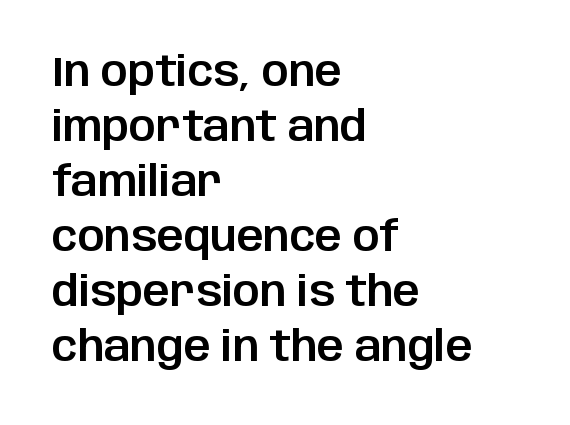
In CSS terms this would be text-align: left. Each word holds together tightly as a unit, with standard inter-letter gaps. Every character sits straight up, as roman type does. Note: no serifs on the glyphs. Descenders are the only things crossing below the line. The space between consecutive lines is moderate.
